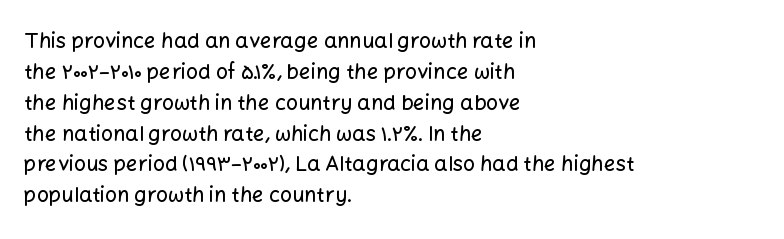
The image shows 21 px text type, upright; set left-aligned, normal line spacing (1.47x), normal letter spacing, not underlined.
